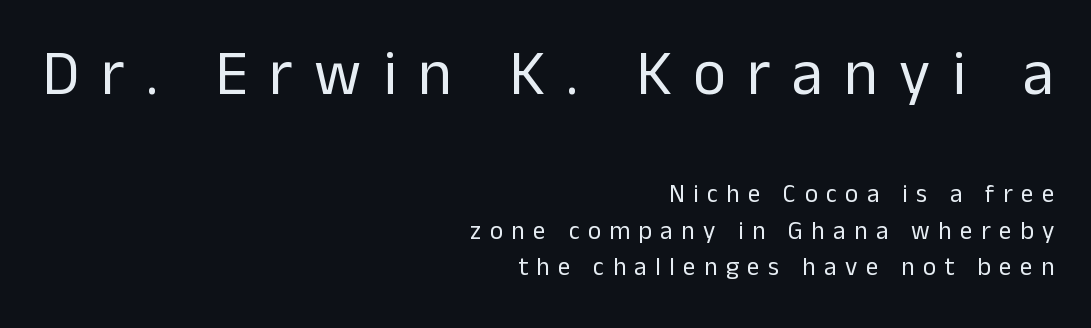
The image shows 63 px regular-weight sans-serif type, upright; set right-aligned, normal line spacing (1.46x), unusually wide letter spacing (+0.34 em), not underlined; the first (top) block is 2.52x larger; low stroke contrast and a medium x-height.
